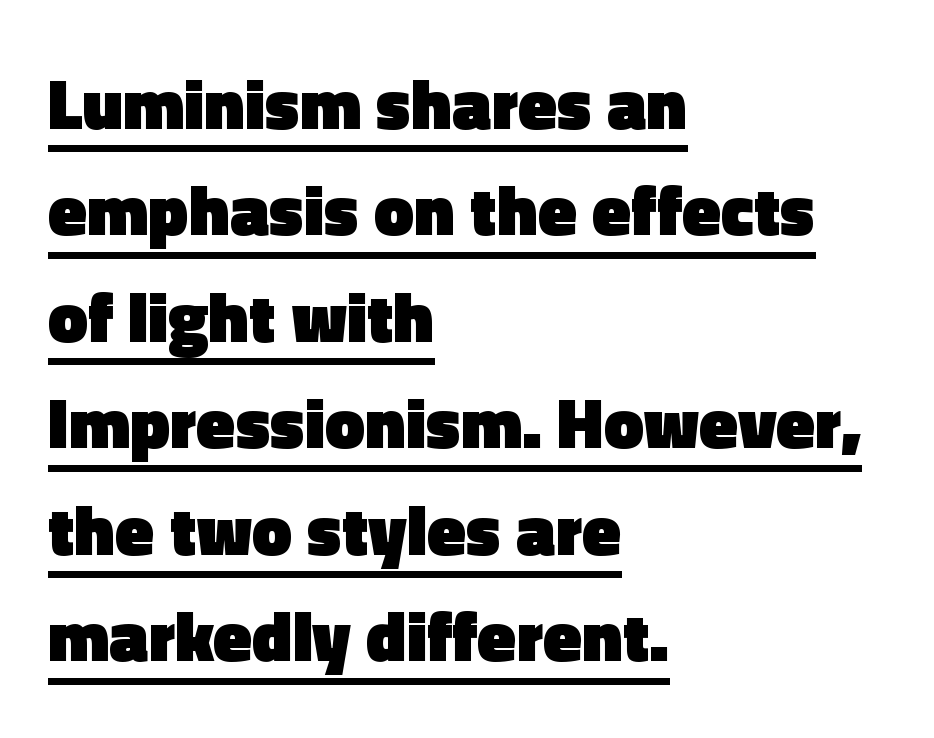
The image shows 71 px heavy sans-serif type, upright; set left-aligned, normal line spacing (1.5x), normal letter spacing, underlined; a medium x-height.
